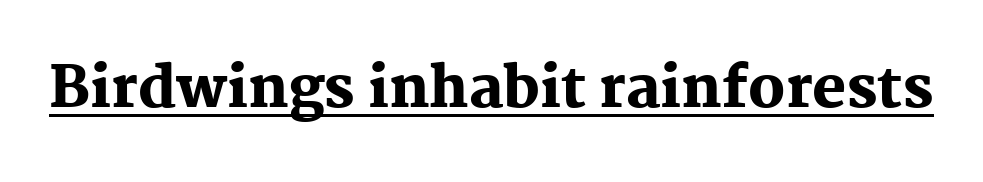
Unlike italic type, these characters show no tilt at all. Look at the stroke-to-counter ratio: heavy, a bold. You can tell from the footed stems that serif type was used. Proportional: the letters do not fall into vertical columns. These lines keep a tight, regular rhythm from letter to letter. A typographer would call this underscored text.
